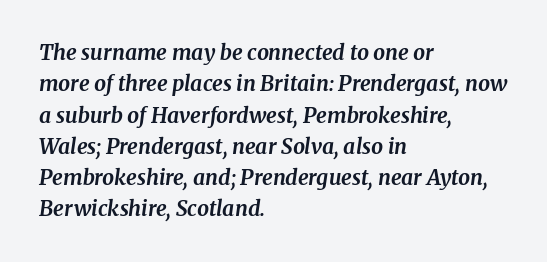
The image shows 21 px bold type, italic (leaning right); set left-aligned, normal line spacing (1.49x), normal letter spacing, not underlined.
